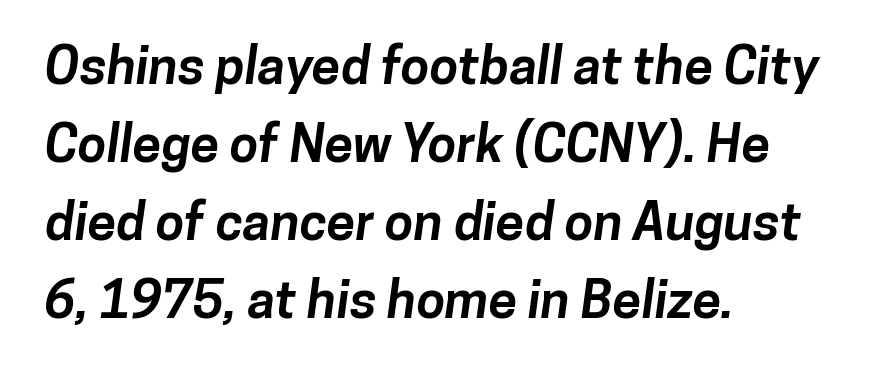
Q: Is the text bold? A: Yes.
Q: Is the typeface a serif or a sans-serif typeface? A: Sans-serif.
Q: Is the text underlined? A: No.
Q: How is the paragraph aligned? A: Left-aligned.
Q: Is the spacing between letters normal or unusually wide? A: Normal.
Q: Is the spacing between lines tight, normal or loose? A: Normal.
Q: Width (condensed, normal, or wide)? A: Normal.
Q: Stroke contrast? A: Low.
Q: x-height? A: Medium.
Q: Monospaced? A: No.
